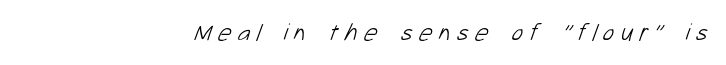
{"bold": "no", "underline": "no", "align": "right", "letter_spacing": "wide", "letter_spacing_em": 0.26, "glyph_px": 24}
